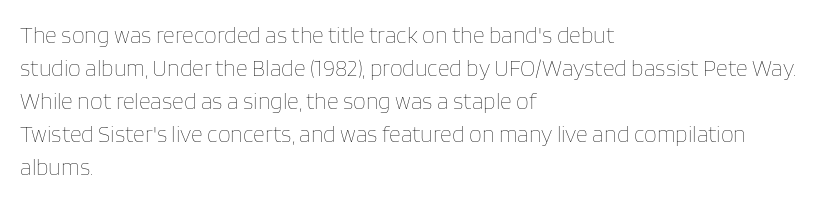
{"italic": "no", "bold": "no", "underline": "no", "align": "left", "line_spacing": "normal", "line_spacing_ratio": 1.43, "letter_spacing": "normal", "letter_spacing_em": 0.0, "glyph_px": 23}
